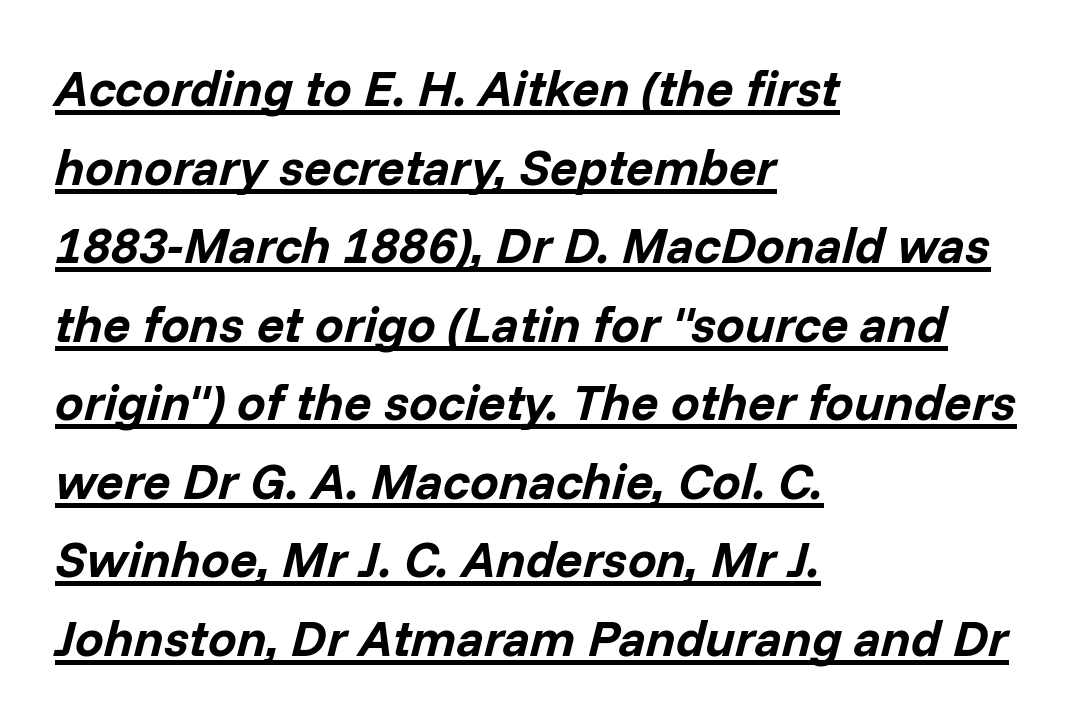
The image shows 51 px bold type, italic (leaning right); set left-aligned, normal line spacing (1.54x), normal letter spacing, underlined; low stroke contrast and a medium x-height.
